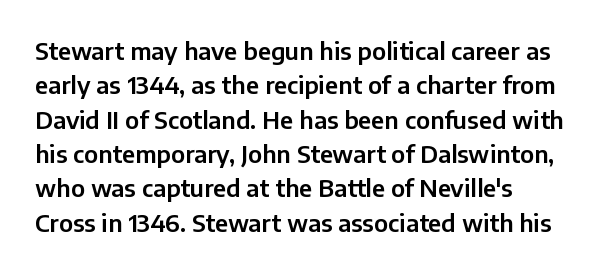
The rows are spaced the way most documents space them. Italic: no, the glyphs are upright roman. Reading down the block, your eye returns to a fixed left position each line. The words here are not underlined. Nothing unusual about the tracking: characters are spaced as the font intends.
